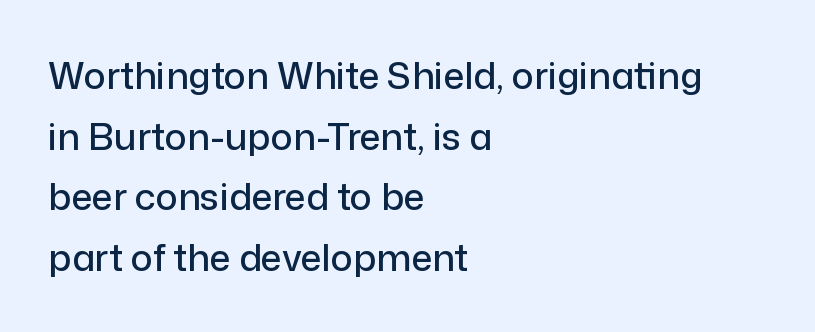
{"serif": "no", "italic": "no", "width": "normal", "stroke_contrast": "low", "x_height": "medium", "monospaced": "no", "underline": "no", "align": "left", "line_spacing": "normal", "line_spacing_ratio": 1.64, "letter_spacing": "normal", "letter_spacing_em": 0.0, "glyph_px": 37}
